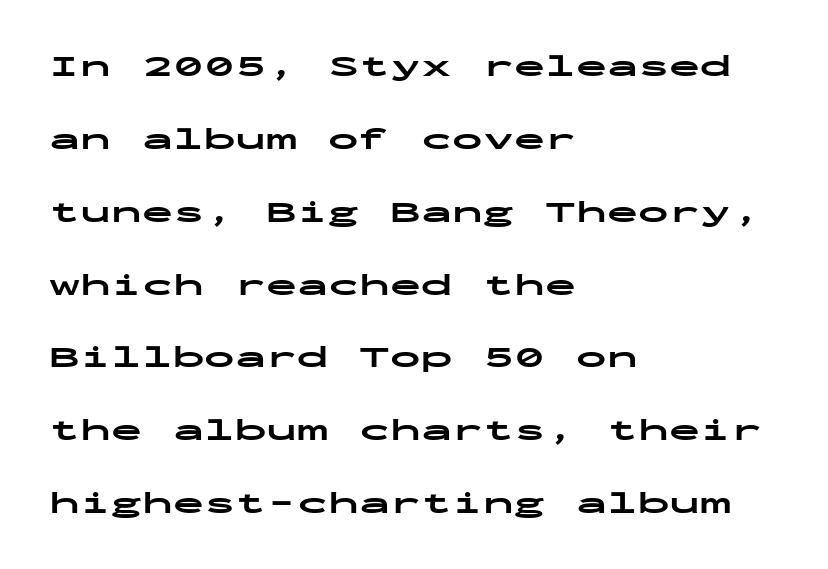
{"serif": "no", "italic": "no", "bold": "yes", "weight": "bold", "width": "wide", "stroke_contrast": "low", "x_height": "medium", "monospaced": "yes", "underline": "no", "align": "left", "line_spacing": "loose", "line_spacing_ratio": 2.35, "letter_spacing": "normal", "letter_spacing_em": 0.0, "glyph_px": 31}
